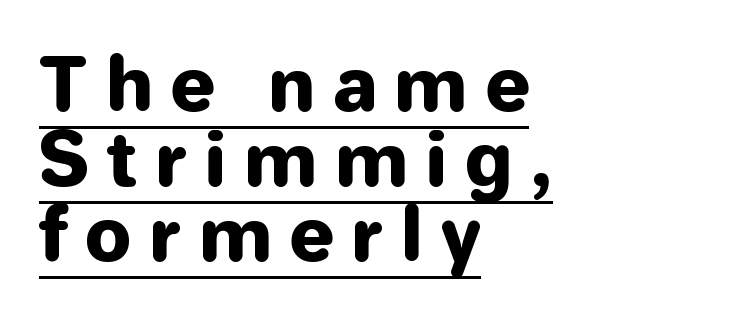
Honestly, the underline is the first thing you notice here. The passage shown is typeset with a sans-serif family. Designer's note — italics off, roman on. These lines are set flush left with a ragged right edge. The horizontal fit of the characters is loose and conspicuously gappy. Note the varied advance widths — an 'i' is clearly narrower than an 'm'.
